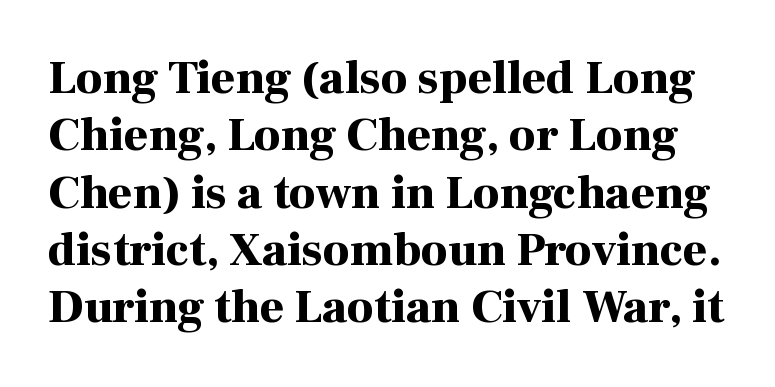
Q: Is the text bold? A: Yes.
Q: Is the text italic (slanted)? A: No, it is upright.
Q: Is the typeface a serif or a sans-serif typeface? A: Serif.
Q: Is the text underlined? A: No.
Q: Is the spacing between letters normal or unusually wide? A: Normal.
Q: Width (condensed, normal, or wide)? A: Normal.
Q: Stroke contrast? A: High.
Q: x-height? A: Medium.
Q: Monospaced? A: No.
